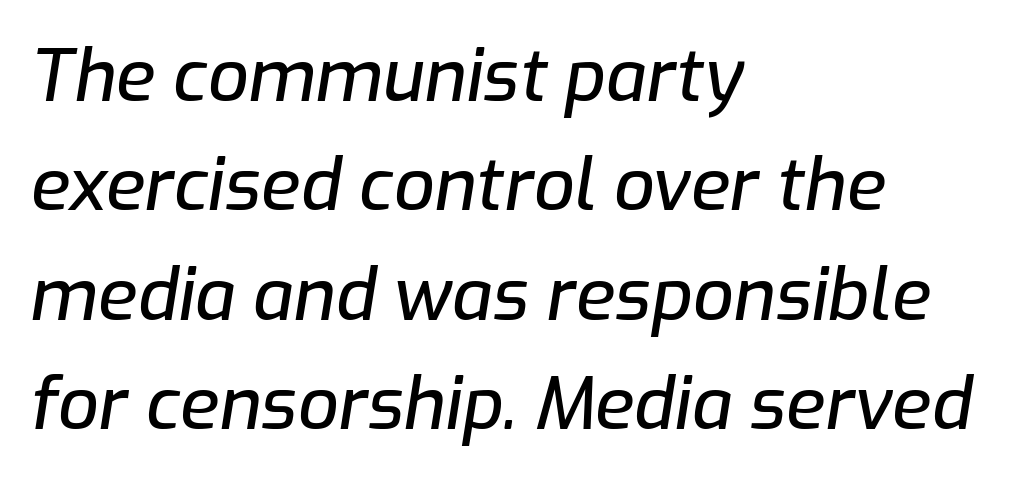
The block of text has a typical density, with ordinary space between rows. The space directly below the letters is spotless. This rendering uses left alignment, leaving the right contour irregular. Nothing unusual about the tracking: characters are spaced as the font intends. This sample uses an oblique cut, with every glyph tilted off the vertical.
